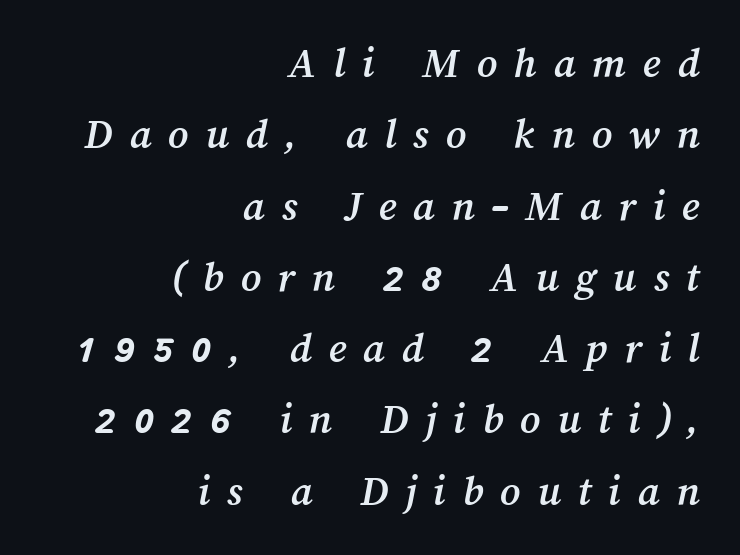
{"width": "normal", "stroke_contrast": "medium", "x_height": "medium", "monospaced": "no", "underline": "no", "align": "right", "line_spacing": "normal", "line_spacing_ratio": 1.62, "letter_spacing": "wide", "letter_spacing_em": 0.38, "glyph_px": 44}
